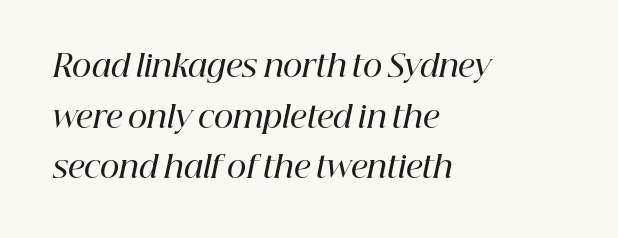
This rendering features lettering with no underline. Every character sits at an angle, as italics do. The designer left line spacing at the default. The font family rendered here belongs to the serif group. Casual observation: everything's shoved over to the left. Proportional: the letters do not fall into vertical columns.
